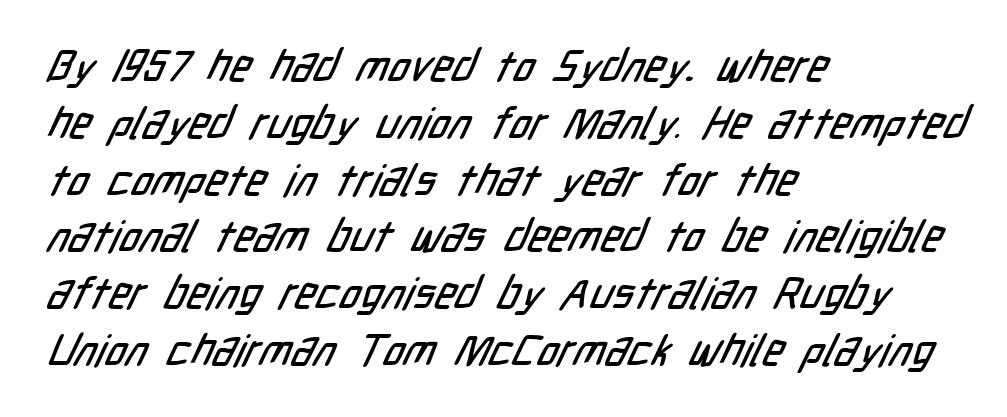
{"serif": "no", "width": "condensed", "stroke_contrast": "low", "x_height": "medium", "monospaced": "no", "underline": "no", "align": "left", "line_spacing": "normal", "line_spacing_ratio": 1.29, "letter_spacing": "normal", "letter_spacing_em": 0.0, "glyph_px": 44}
